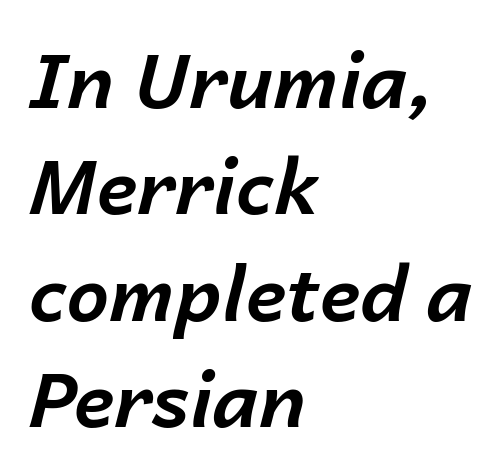
Q: Is the text bold? A: Yes.
Q: Is the text italic (slanted)? A: Yes, it leans right by about 14 degrees.
Q: Is the text underlined? A: No.
Q: How is the paragraph aligned? A: Left-aligned.
Q: Is the spacing between letters normal or unusually wide? A: Normal.
Q: Is the spacing between lines tight, normal or loose? A: Normal.
Q: Width (condensed, normal, or wide)? A: Normal.
Q: Stroke contrast? A: Low.
Q: x-height? A: Medium.
Q: Monospaced? A: No.
